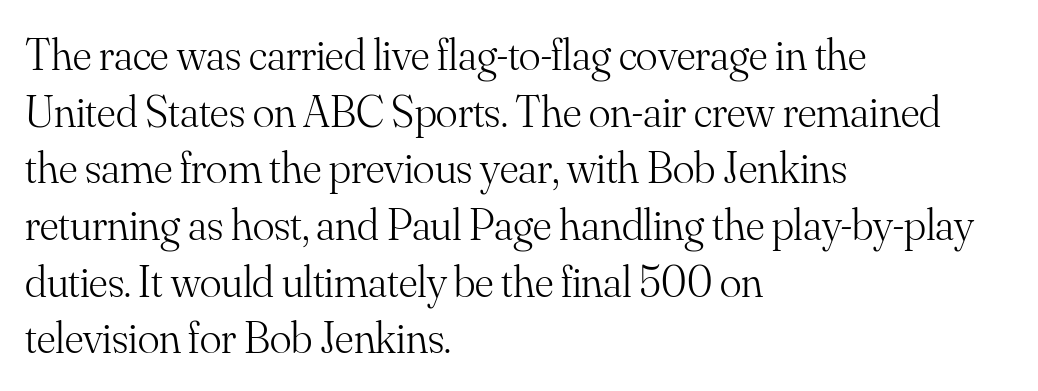
A typesetter would label this face a serif. The letters advance in unequal steps, a hallmark of proportional type. Interline gaps are of average width in this sample. A quiet, ordinary-to-light weight characterises the typeface. A typesetter would mark this as roman, not italic.
